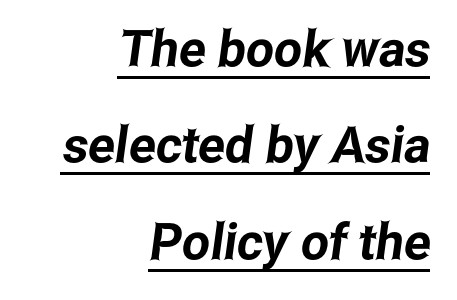
{"serif": "no", "width": "condensed", "stroke_contrast": "low", "x_height": "medium", "monospaced": "no", "underline": "yes", "align": "right", "line_spacing": "loose", "line_spacing_ratio": 1.93, "letter_spacing": "normal", "letter_spacing_em": 0.0, "glyph_px": 50}
